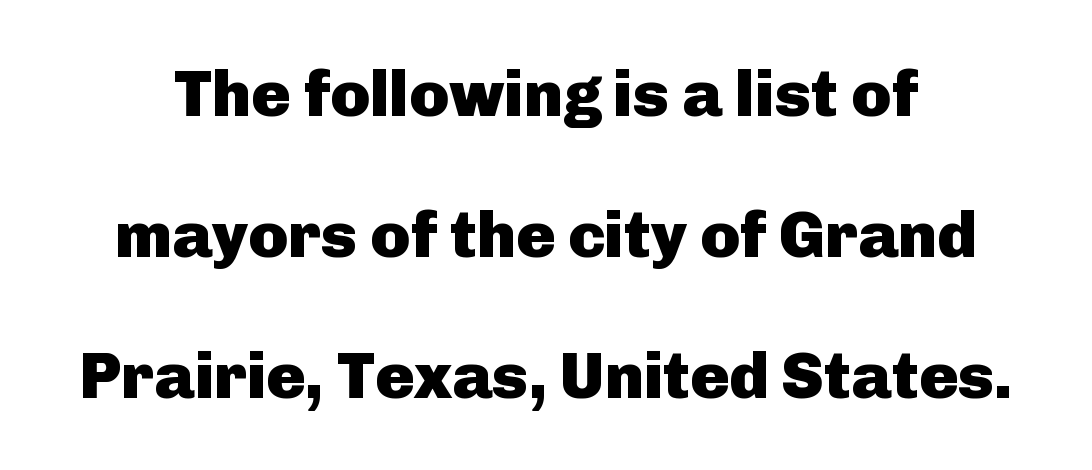
Q: Is the text bold? A: Yes.
Q: Is the text italic (slanted)? A: No, it is upright.
Q: Is the typeface a serif or a sans-serif typeface? A: Sans-serif.
Q: Is the text underlined? A: No.
Q: Is the spacing between letters normal or unusually wide? A: Normal.
Q: Is the spacing between lines tight, normal or loose? A: Loose.
Q: Width (condensed, normal, or wide)? A: Normal.
Q: Stroke contrast? A: Low.
Q: x-height? A: Medium.
Q: Monospaced? A: No.
